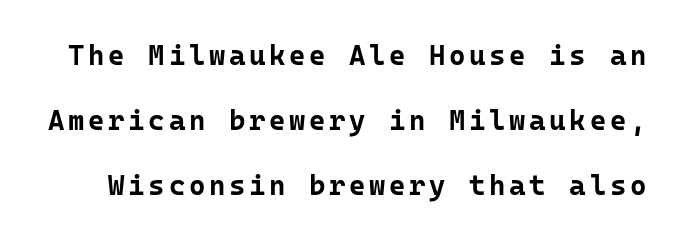
The image shows 28 px bold sans-serif type, upright, monospaced; set loose line spacing (2.32x), not underlined; low stroke contrast and a medium x-height.
